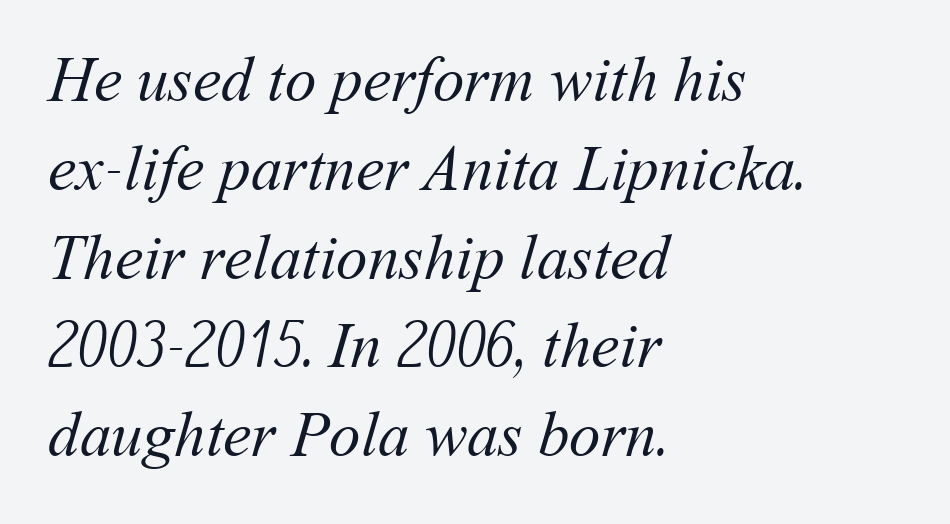
This block has exactly the height ordinary leading produces. The face looks like a standard text weight, possibly lighter. Looks like regular typesetting: each glyph gets only the width it needs. The setting favours the left margin, as ordinary paragraphs usually do. Anything drawn beneath the words? Only blank space. The horizontal fit of the characters is conventional and even.
